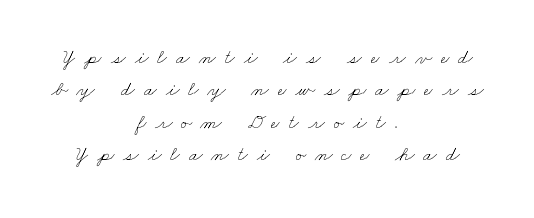
The image shows 20 px text type; set centered, normal line spacing (1.62x), unusually wide letter spacing (+0.44 em), not underlined.
